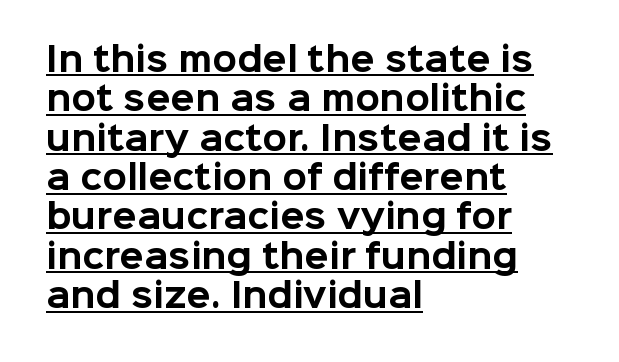
The image shows 32 px bold sans-serif type, upright; set left-aligned, line spacing 1.23x, normal letter spacing, underlined; low stroke contrast and a medium x-height.
